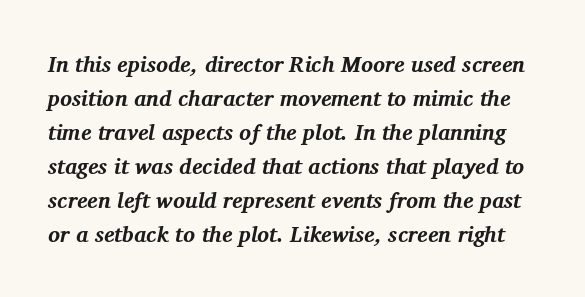
{"italic": "yes", "lean": "right", "slant_degrees": 11, "bold": "yes", "underline": "no", "line_spacing": "normal", "line_spacing_ratio": 1.55, "letter_spacing": "normal", "letter_spacing_em": 0.0, "glyph_px": 22}
